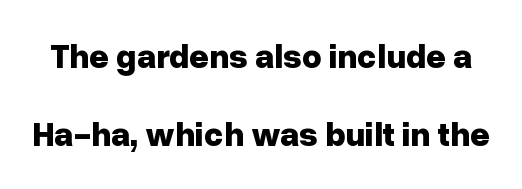
The image shows 34 px bold sans-serif type, upright; set loose line spacing (2.3x), normal letter spacing, not underlined; low stroke contrast and a medium x-height.
